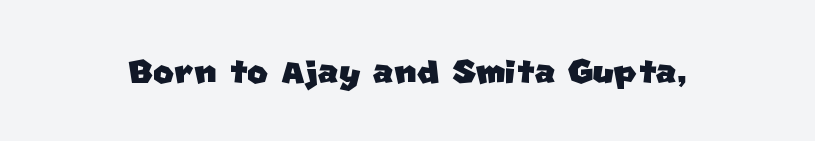
{"serif": "no", "width": "normal", "stroke_contrast": "low", "x_height": "large", "monospaced": "no", "underline": "no", "letter_spacing": "normal", "letter_spacing_em": 0.0, "glyph_px": 45}
